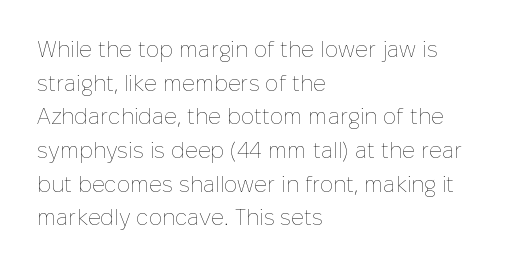
{"italic": "no", "bold": "no", "underline": "no", "align": "left", "line_spacing": "normal", "line_spacing_ratio": 1.53, "letter_spacing": "normal", "letter_spacing_em": 0.0, "glyph_px": 22}
